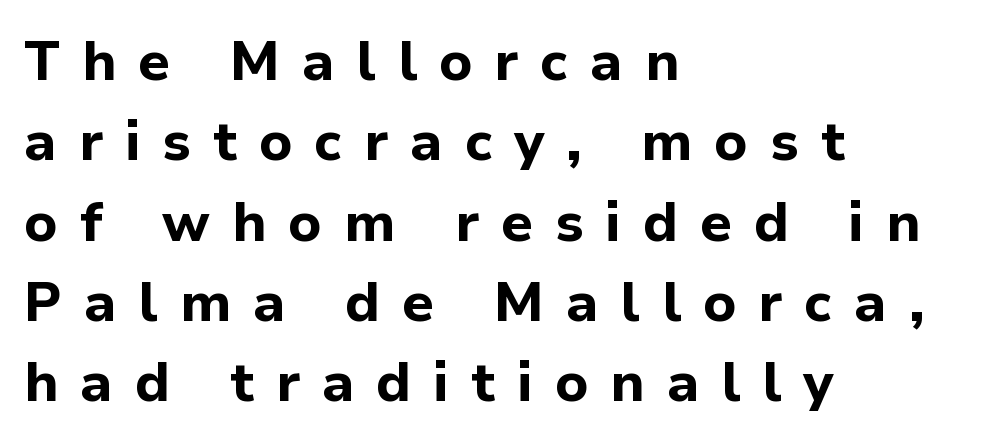
{"serif": "no", "italic": "no", "bold": "yes", "weight": "bold", "width": "normal", "stroke_contrast": "low", "x_height": "medium", "monospaced": "no", "underline": "no", "align": "left", "line_spacing": "normal", "line_spacing_ratio": 1.46, "letter_spacing": "wide", "letter_spacing_em": 0.4, "glyph_px": 55}
